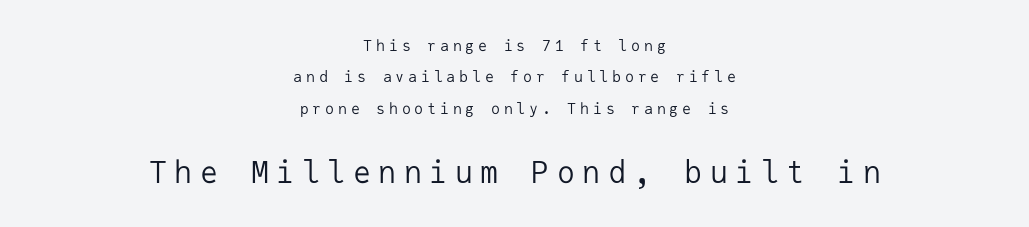
Q: Is the text bold? A: No.
Q: Is the text italic (slanted)? A: No, it is upright.
Q: Is the typeface a serif or a sans-serif typeface? A: Sans-serif.
Q: Is the text underlined? A: No.
Q: How is the paragraph aligned? A: Centered.
Q: Is the spacing between letters normal or unusually wide? A: Unusually wide.
Q: Is the spacing between lines tight, normal or loose? A: Loose.
Q: Which block of text is set in a larger size, the first (top) or the second (bottom)? A: The second (bottom) one.
Q: Width (condensed, normal, or wide)? A: Normal.
Q: Stroke contrast? A: Low.
Q: x-height? A: Medium.
Q: Monospaced? A: Yes.
